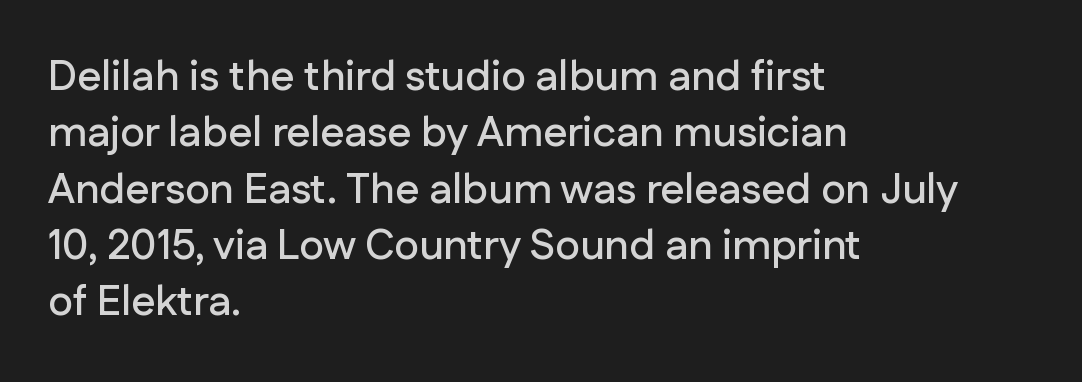
Q: Is the text italic (slanted)? A: No, it is upright.
Q: Is the typeface a serif or a sans-serif typeface? A: Sans-serif.
Q: Is the text underlined? A: No.
Q: How is the paragraph aligned? A: Left-aligned.
Q: Is the spacing between letters normal or unusually wide? A: Normal.
Q: Is the spacing between lines tight, normal or loose? A: Normal.
Q: Width (condensed, normal, or wide)? A: Normal.
Q: Stroke contrast? A: Low.
Q: x-height? A: Medium.
Q: Monospaced? A: No.
